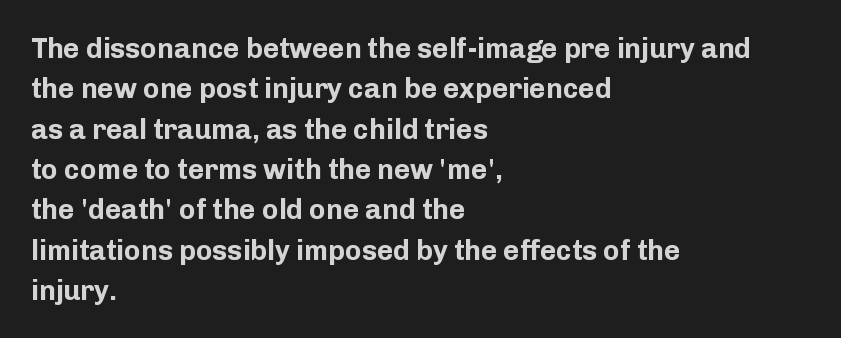
The image shows 28 px bold sans-serif type, upright; set left-aligned, normal line spacing (1.44x), normal letter spacing, not underlined; low stroke contrast and a medium x-height.
